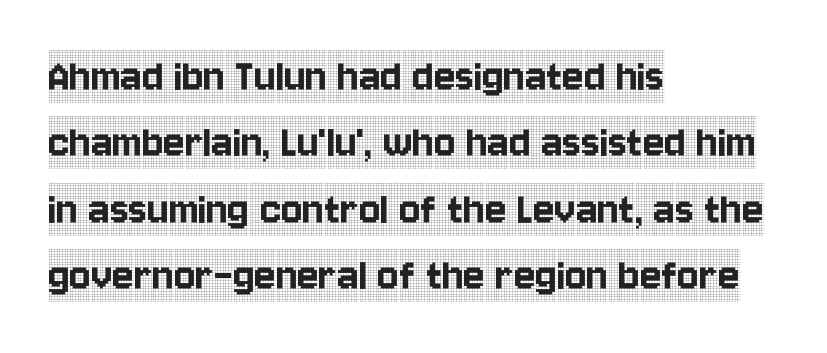
Q: Is the text italic (slanted)? A: No, it is upright.
Q: Is the typeface a serif or a sans-serif typeface? A: Serif.
Q: Is the text underlined? A: No.
Q: How is the paragraph aligned? A: Left-aligned.
Q: Is the spacing between letters normal or unusually wide? A: Normal.
Q: Is the spacing between lines tight, normal or loose? A: Normal.
Q: Width (condensed, normal, or wide)? A: Condensed.
Q: x-height? A: Large.
Q: Monospaced? A: No.
